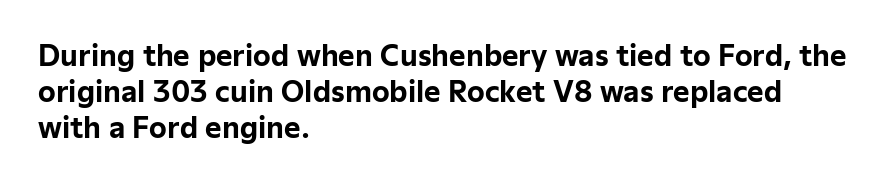
The image shows 28 px bold sans-serif type, upright; set left-aligned, normal line spacing (1.28x), normal letter spacing, not underlined; low stroke contrast and a medium x-height.
